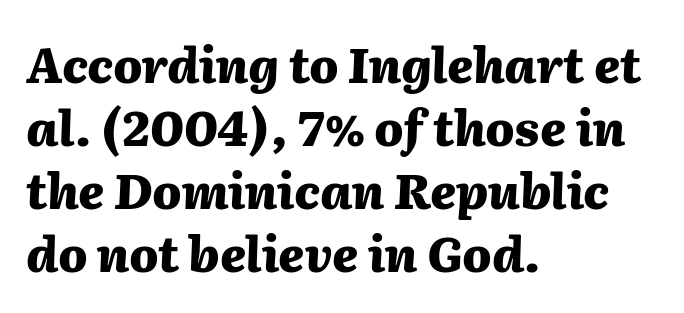
Q: Is the text bold? A: Yes.
Q: Is the text italic (slanted)? A: Yes, it leans right by about 2 degrees.
Q: Is the text underlined? A: No.
Q: How is the paragraph aligned? A: Left-aligned.
Q: Is the spacing between letters normal or unusually wide? A: Normal.
Q: Is the spacing between lines tight, normal or loose? A: Normal.
Q: Width (condensed, normal, or wide)? A: Normal.
Q: Stroke contrast? A: Medium.
Q: x-height? A: Medium.
Q: Monospaced? A: No.
